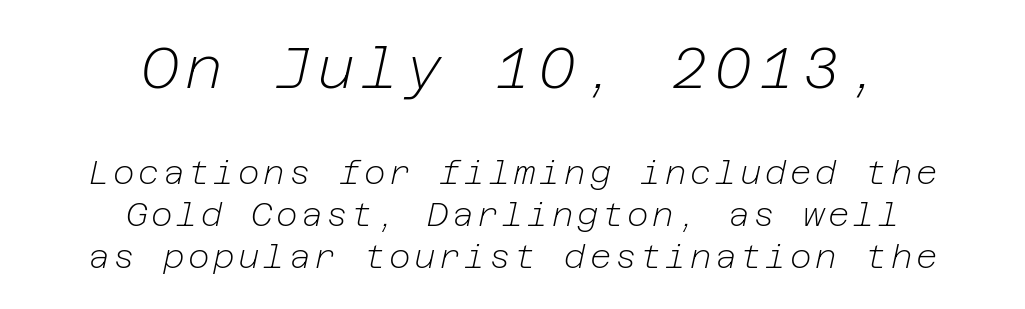
Compared with a typical body face, this is equally light or lighter still. The whole block is typeset with a tilt. Compare the two chunks: the upper has the greater cap height. The words here are not underlined.
